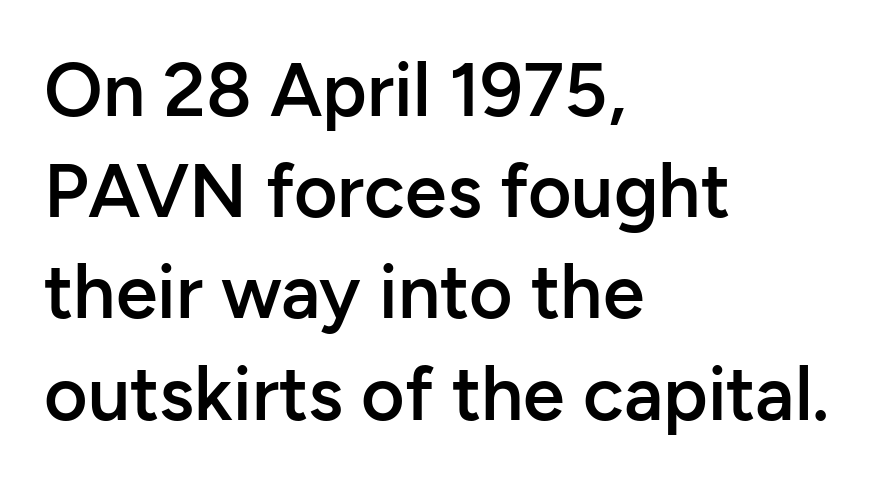
Q: Is the text bold? A: Semi-bold.
Q: Is the text italic (slanted)? A: No, it is upright.
Q: Is the typeface a serif or a sans-serif typeface? A: Sans-serif.
Q: Is the text underlined? A: No.
Q: How is the paragraph aligned? A: Left-aligned.
Q: Is the spacing between letters normal or unusually wide? A: Normal.
Q: Is the spacing between lines tight, normal or loose? A: Normal.
Q: Width (condensed, normal, or wide)? A: Normal.
Q: Stroke contrast? A: Low.
Q: x-height? A: Medium.
Q: Monospaced? A: No.
